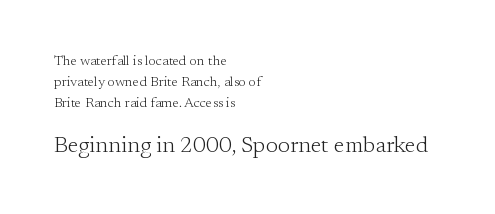
Q: Is the text bold? A: No.
Q: Is the text italic (slanted)? A: No, it is upright.
Q: Is the text underlined? A: No.
Q: How is the paragraph aligned? A: Left-aligned.
Q: Is the spacing between letters normal or unusually wide? A: Normal.
Q: Is the spacing between lines tight, normal or loose? A: Normal.
Q: Which block of text is set in a larger size, the first (top) or the second (bottom)? A: The second (bottom) one.
